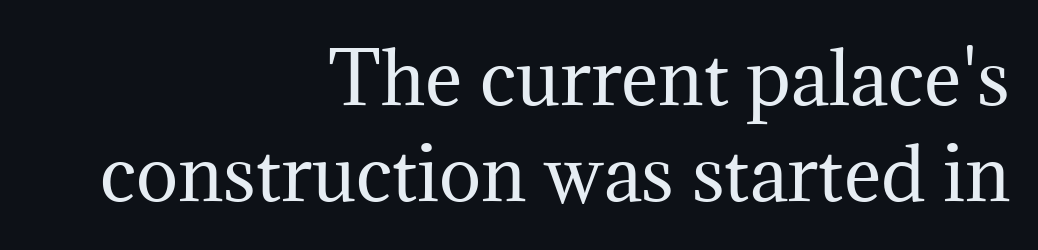
Think of a printed novel: that variable character pitch is what you see here. What kind of face is this? One with serifs. Letter spacing: default. Stroke thickness stays within the range of a standard reading face or lighter. In terms of posture, this sample is upright.
